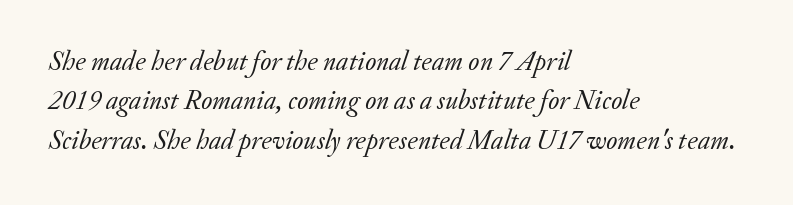
{"italic": "yes", "lean": "right", "slant_degrees": 20, "bold": "no", "underline": "no", "align": "left", "line_spacing": "normal", "line_spacing_ratio": 1.46, "letter_spacing": "normal", "letter_spacing_em": 0.0, "glyph_px": 27}
